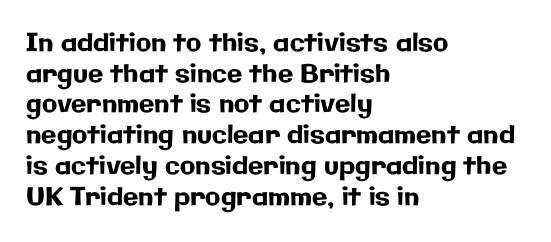
Q: Is the text italic (slanted)? A: No, it is upright.
Q: Is the text underlined? A: No.
Q: How is the paragraph aligned? A: Left-aligned.
Q: Is the spacing between letters normal or unusually wide? A: Normal.
